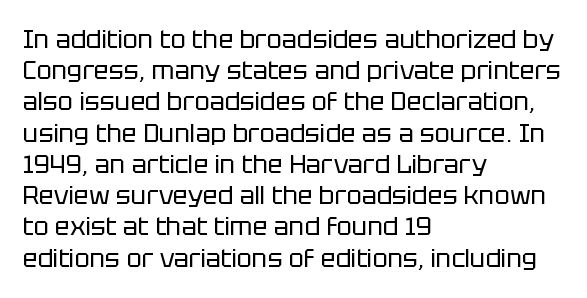
The image shows 25 px text type, upright; set left-aligned, normal line spacing (1.25x), normal letter spacing, not underlined.
